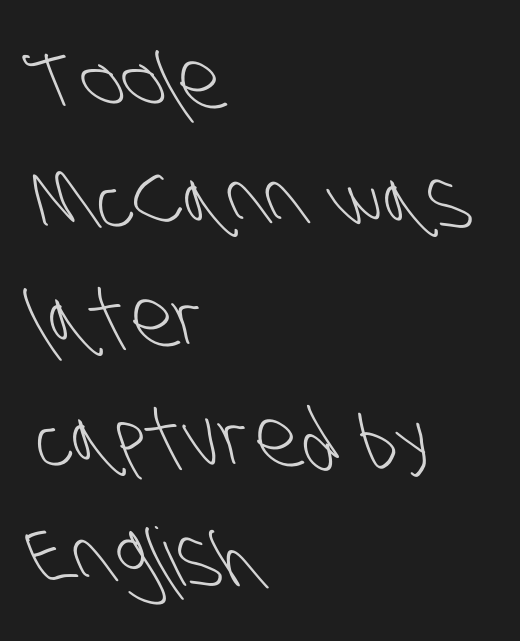
The image shows 80 px light, condensed sans-serif type; set left-aligned, normal line spacing (1.49x), normal letter spacing, not underlined; low stroke contrast and a large x-height.
